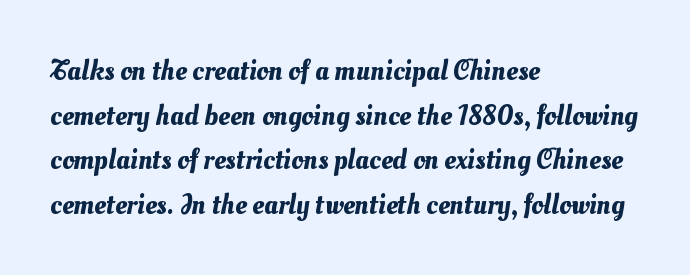
Think of a printed novel: that variable character pitch is what you see here. Each line starts at the same left margin while the right side varies. Descenders are the only things crossing below the line. Nothing unusual about the tracking: characters are spaced as the font intends.
